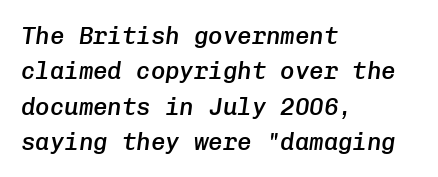
Q: Is the text bold? A: Semi-bold.
Q: Is the text italic (slanted)? A: Yes, it leans right by about 8 degrees.
Q: Is the text underlined? A: No.
Q: How is the paragraph aligned? A: Left-aligned.
Q: Is the spacing between letters normal or unusually wide? A: Normal.
Q: Is the spacing between lines tight, normal or loose? A: Normal.
